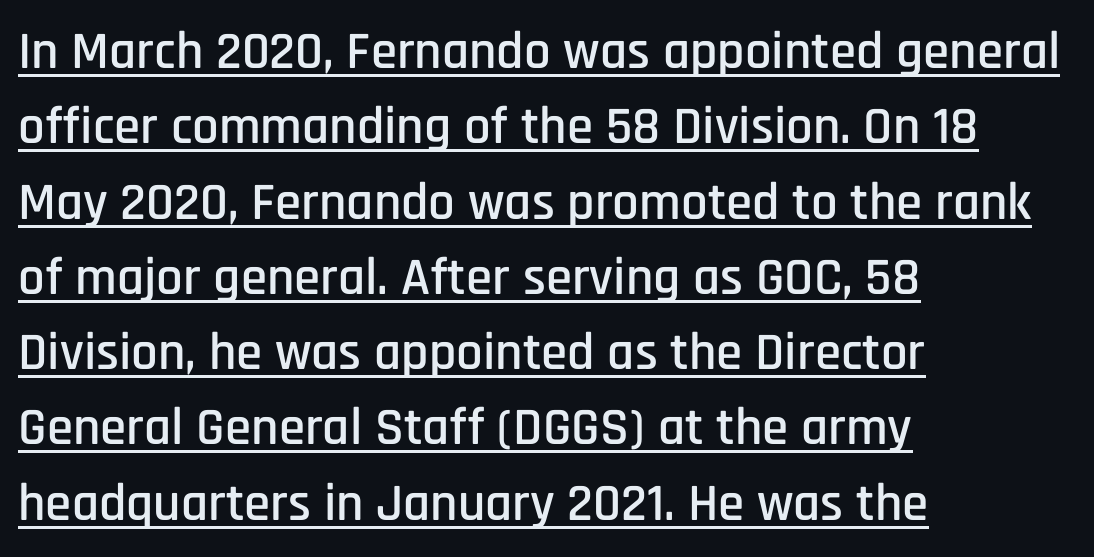
{"serif": "no", "italic": "no", "width": "condensed", "stroke_contrast": "low", "x_height": "large", "monospaced": "no", "underline": "yes", "align": "left", "line_spacing": "normal", "line_spacing_ratio": 1.42, "letter_spacing": "normal", "letter_spacing_em": 0.0, "glyph_px": 53}
